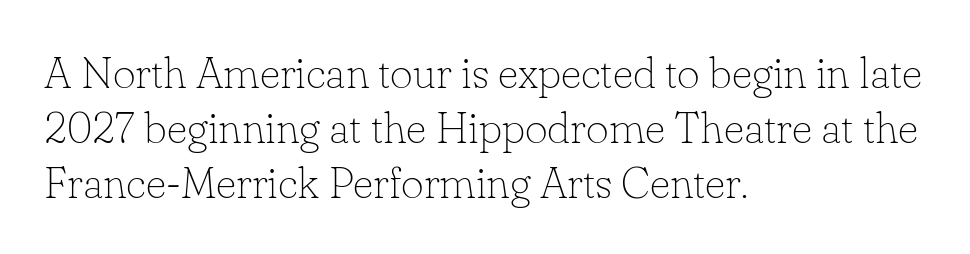
The gaps between neighbouring characters are ordinary and unremarkable. Designer's note — italics off, roman on. The leading is moderate, giving the passage an even texture. The area under the type is left untouched. A typesetter would call this proportional, since set widths differ per character. The typeface has the unassuming heft of standard copy or less.
